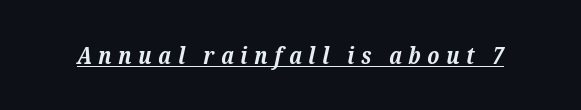
{"italic": "yes", "lean": "right", "slant_degrees": 12, "bold": "yes", "underline": "yes", "letter_spacing": "wide", "letter_spacing_em": 0.27, "glyph_px": 24}
